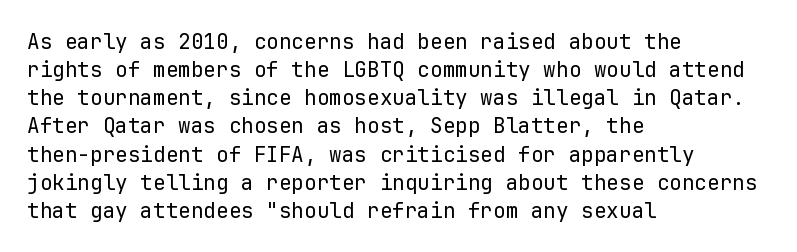
Q: Is the text bold? A: No.
Q: Is the text italic (slanted)? A: No, it is upright.
Q: Is the text underlined? A: No.
Q: How is the paragraph aligned? A: Left-aligned.
Q: Is the spacing between letters normal or unusually wide? A: Normal.
Q: Is the spacing between lines tight, normal or loose? A: Normal.
